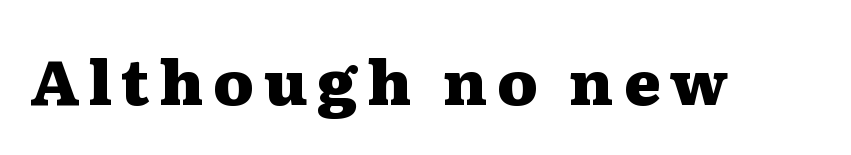
Letters rest on an invisible, unmarked baseline. Each glyph is drawn with heavy, bold strokes. You could not count columns in this text — the font is proportionally spaced. When letters stand straight like this, we call the style roman or upright. This rendering employs a face with finishing strokes, i.e., a serif.
